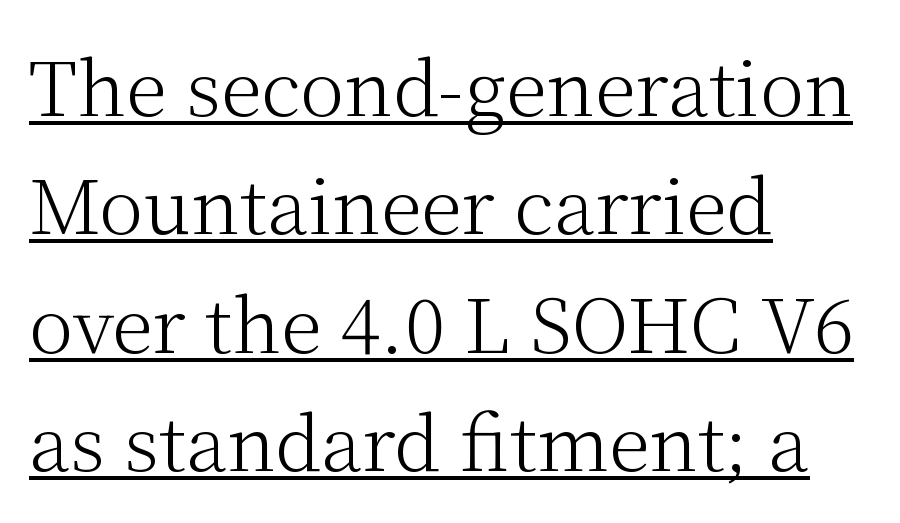
The image shows 75 px light serif type, upright; set left-aligned, normal line spacing (1.58x), normal letter spacing, underlined; medium stroke contrast and a medium x-height.
